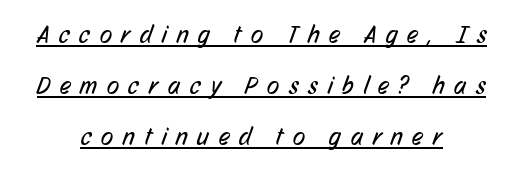
The characters are drawn with everyday or finer stroke widths. Look at the tracking — it's clearly loosened, letters drifting apart. The line-height multiplier appears high, well above default. Which margin do the lines hug? Neither — every line sits in the middle. You can see a thin bar hugging the bottom of the glyphs.
